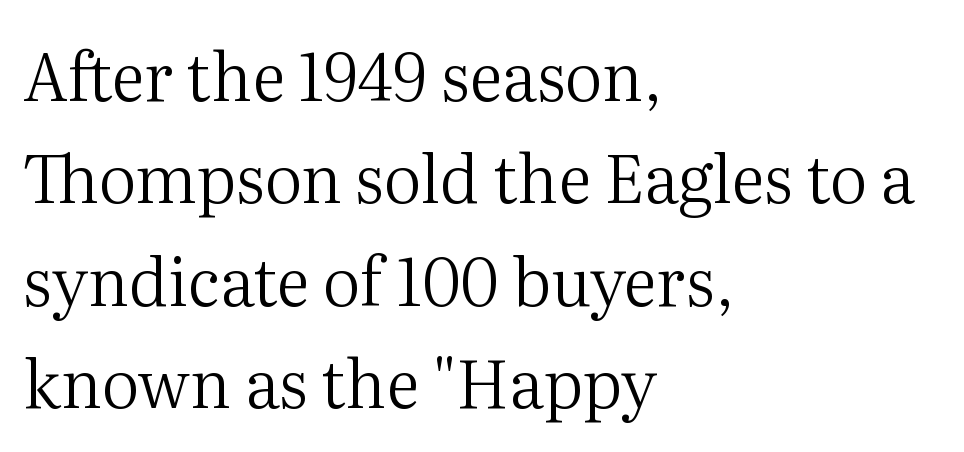
Spacing between characters is what you'd get straight out of the box. Note the varied advance widths — an 'i' is clearly narrower than an 'm'. This sample is left-justified, so line endings fall wherever the words run out. Stroke thickness stays within the range of a standard reading face or lighter. Italic? Not at all — the glyphs are vertical. I'd call this a serif setting — the letters wear small feet.
